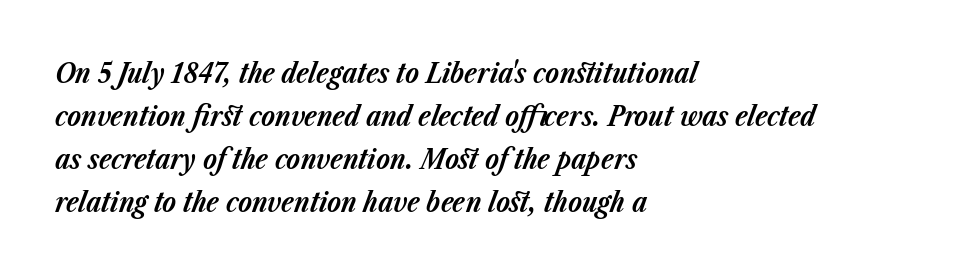
{"italic": "yes", "lean": "right", "slant_degrees": 23, "bold": "yes", "weight": "bold", "width": "normal", "stroke_contrast": "low", "x_height": "medium", "monospaced": "no", "underline": "no", "align": "left", "line_spacing": "normal", "line_spacing_ratio": 1.54, "letter_spacing": "normal", "letter_spacing_em": 0.0, "glyph_px": 28}
